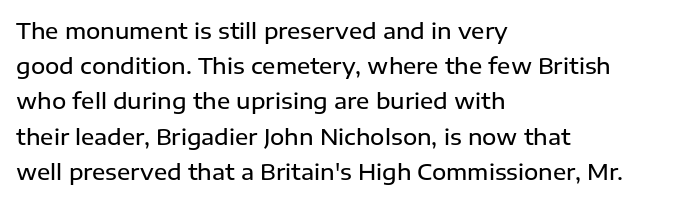
{"italic": "no", "bold": "semi", "underline": "no", "align": "left", "line_spacing": "normal", "line_spacing_ratio": 1.6, "letter_spacing": "normal", "letter_spacing_em": 0.0, "glyph_px": 22}
